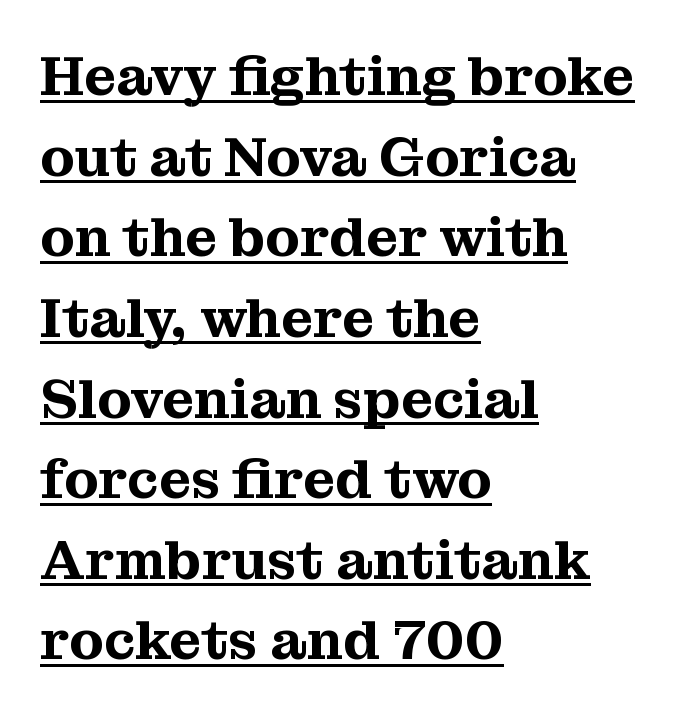
Q: Is the text italic (slanted)? A: No, it is upright.
Q: Is the typeface a serif or a sans-serif typeface? A: Serif.
Q: Is the text underlined? A: Yes.
Q: How is the paragraph aligned? A: Left-aligned.
Q: Is the spacing between letters normal or unusually wide? A: Normal.
Q: Is the spacing between lines tight, normal or loose? A: Normal.
Q: Width (condensed, normal, or wide)? A: Normal.
Q: Stroke contrast? A: Medium.
Q: x-height? A: Medium.
Q: Monospaced? A: No.
